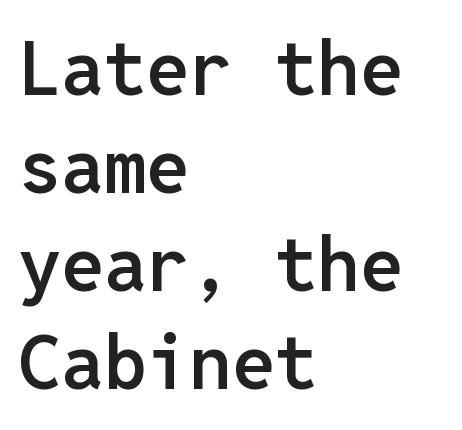
Serif or sans? Sans — the stroke terminals are bare. Students, note that the glyphs here touch the page at normal intervals. Caption: multi-line text, flush left, ragged right. Unmarked baselines from the first word to the last.
